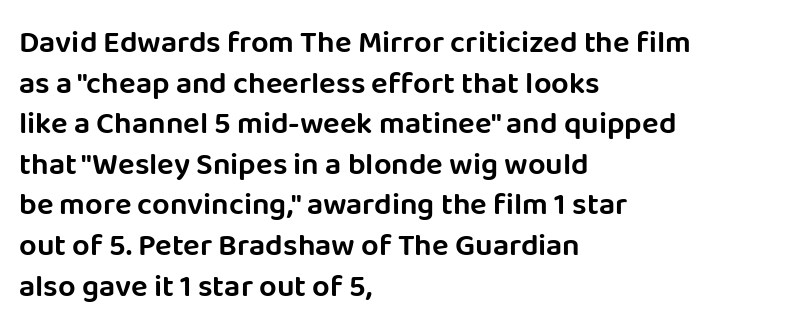
Q: Is the text italic (slanted)? A: No, it is upright.
Q: Is the typeface a serif or a sans-serif typeface? A: Sans-serif.
Q: Is the text underlined? A: No.
Q: How is the paragraph aligned? A: Left-aligned.
Q: Is the spacing between letters normal or unusually wide? A: Normal.
Q: Is the spacing between lines tight, normal or loose? A: Normal.
Q: Width (condensed, normal, or wide)? A: Normal.
Q: Stroke contrast? A: Low.
Q: x-height? A: Large.
Q: Monospaced? A: No.
